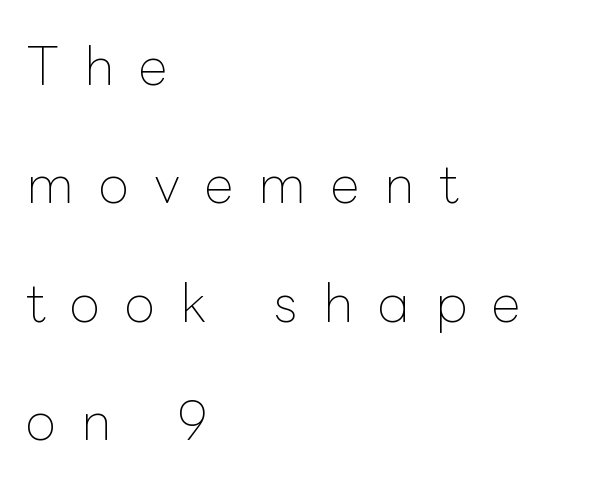
{"italic": "no", "bold": "no", "weight": "thin", "width": "normal", "stroke_contrast": "low", "x_height": "medium", "monospaced": "no", "underline": "no", "align": "left", "line_spacing": "loose", "line_spacing_ratio": 2.37, "letter_spacing": "wide", "letter_spacing_em": 0.5, "glyph_px": 50}
